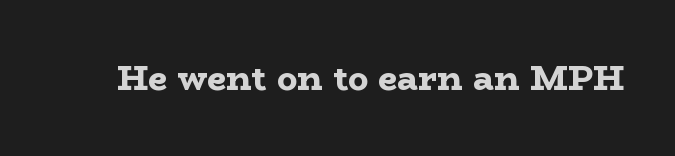
The image shows 34 px bold, wide serif type, upright; set normal letter spacing, not underlined; low stroke contrast and a medium x-height.
